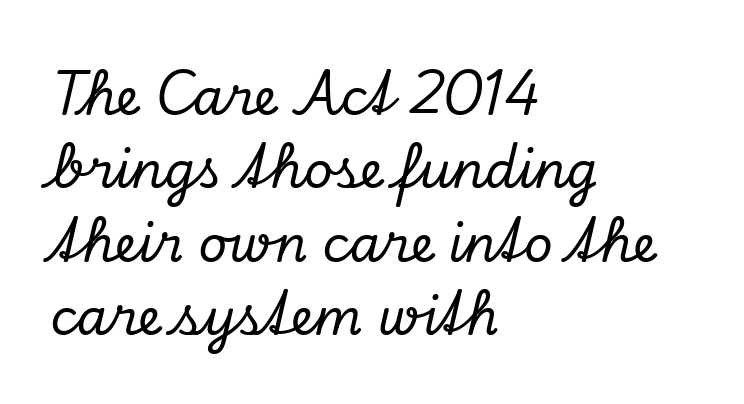
Classification — serif. Beneath every word, the page is bare. Baseline-to-baseline distance is the conventional proportion of letter height. Look at the tracking — it's just the regular setting, nothing added.
